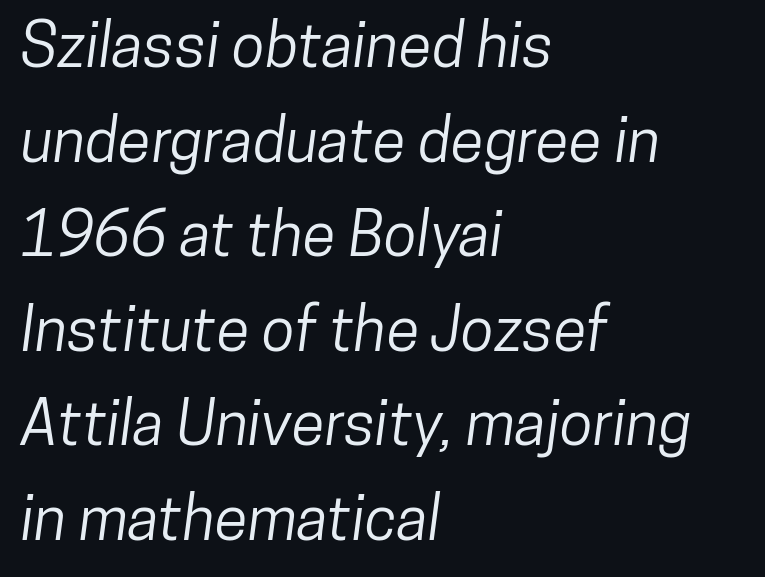
Q: Is the typeface a serif or a sans-serif typeface? A: Sans-serif.
Q: Is the text underlined? A: No.
Q: How is the paragraph aligned? A: Left-aligned.
Q: Is the spacing between letters normal or unusually wide? A: Normal.
Q: Is the spacing between lines tight, normal or loose? A: Normal.
Q: Width (condensed, normal, or wide)? A: Condensed.
Q: Stroke contrast? A: Low.
Q: x-height? A: Medium.
Q: Monospaced? A: No.
